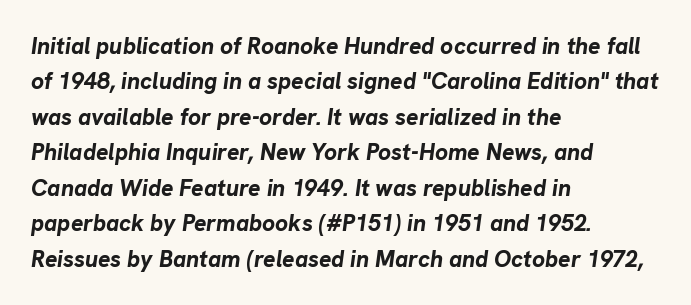
This sample uses an oblique cut, with every glyph tilted off the vertical. Glyph-to-glyph distance matches everyday printed text. The strip under each line holds only bare page. The passage shown stacks its lines at a standard gap. Is the type bold? Yes — the strokes are clearly thick and heavy.
